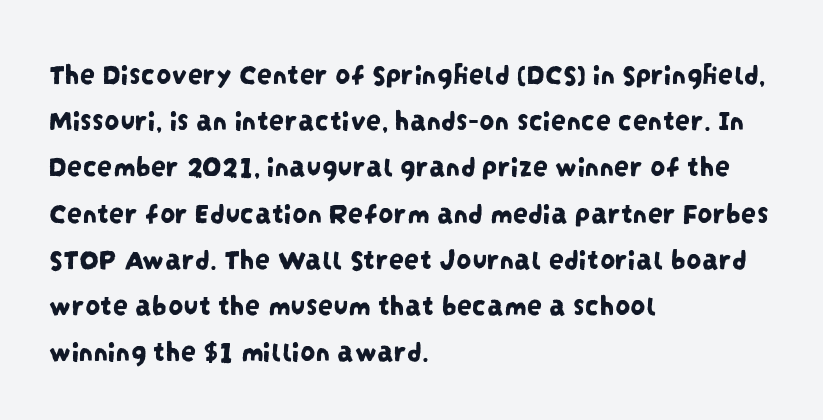
{"serif": "no", "width": "condensed", "stroke_contrast": "low", "x_height": "large", "monospaced": "no", "underline": "no", "align": "left", "line_spacing": "normal", "line_spacing_ratio": 1.54, "letter_spacing": "normal", "letter_spacing_em": 0.0, "glyph_px": 30}
